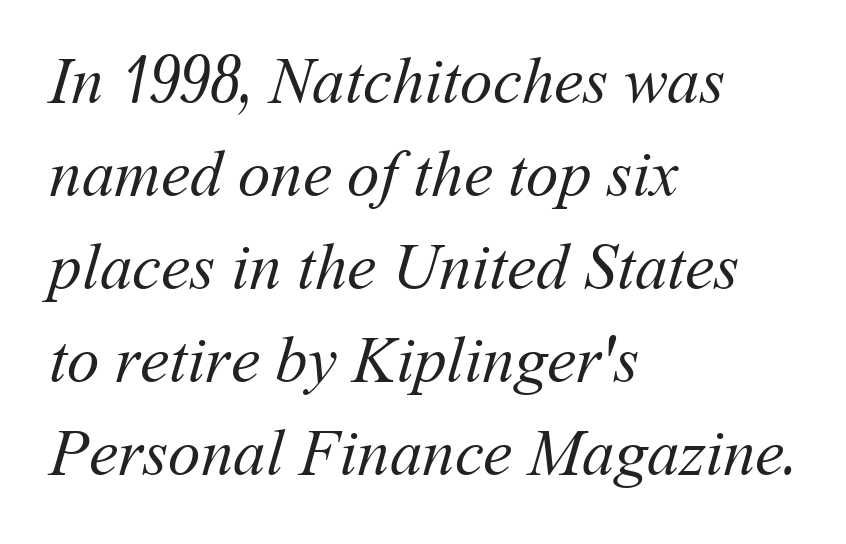
{"bold": "no", "weight": "regular", "width": "normal", "stroke_contrast": "medium", "x_height": "medium", "monospaced": "no", "underline": "no", "align": "left", "line_spacing": "normal", "line_spacing_ratio": 1.43, "letter_spacing": "normal", "letter_spacing_em": 0.0, "glyph_px": 65}
